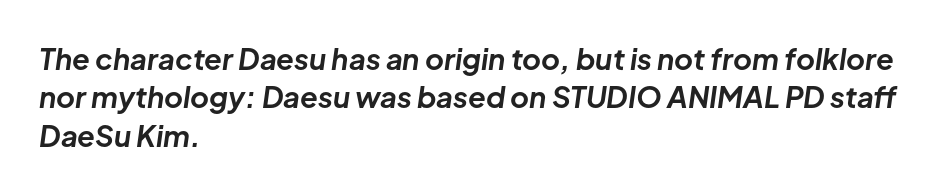
The image shows 29 px bold type, italic (leaning right); set left-aligned, normal line spacing (1.32x), normal letter spacing, not underlined; low stroke contrast and a medium x-height.
